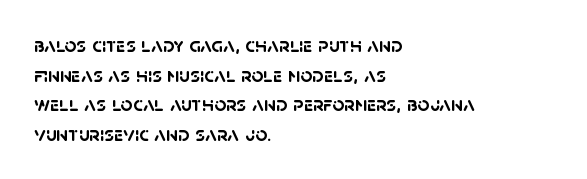
This sample uses plain, unmodified letter spacing. Plain, unruled lines of type. Notice how the passage keeps a crisp vertical edge on the left only. The line-height multiplier appears to be the usual default. You'd pick this weight for a headline — it's a proper bold.
